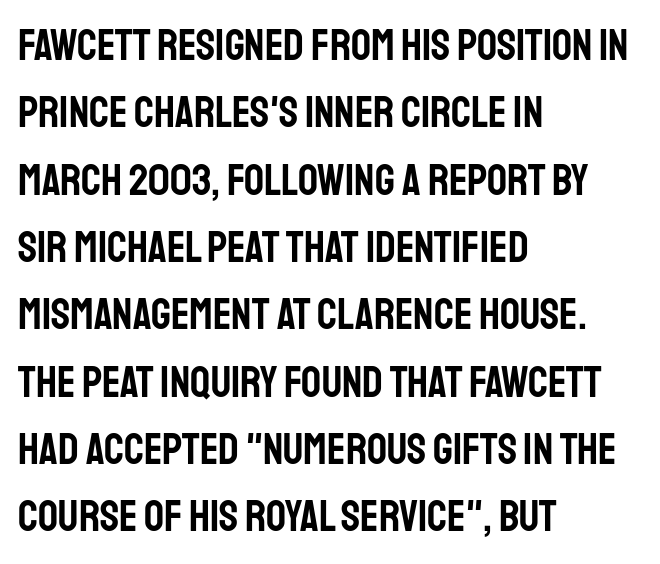
{"serif": "no", "italic": "no", "width": "condensed", "stroke_contrast": "low", "x_height": "large", "monospaced": "no", "underline": "no", "align": "left", "line_spacing": "normal", "line_spacing_ratio": 1.53, "letter_spacing": "normal", "letter_spacing_em": 0.0, "glyph_px": 44}
